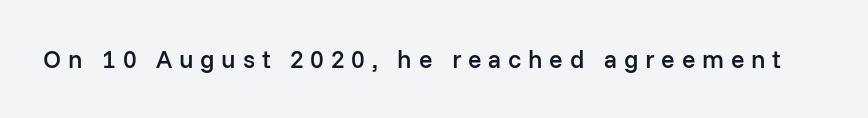
The image shows 25 px text type, upright; set unusually wide letter spacing (+0.27 em), not underlined.
